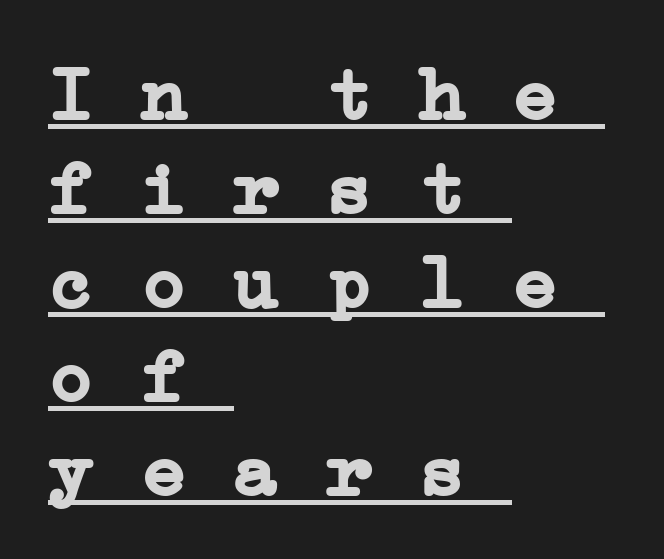
Q: Is the text bold? A: Yes.
Q: Is the typeface a serif or a sans-serif typeface? A: Serif.
Q: Is the text underlined? A: Yes.
Q: How is the paragraph aligned? A: Left-aligned.
Q: Is the spacing between letters normal or unusually wide? A: Normal.
Q: Width (condensed, normal, or wide)? A: Wide.
Q: Stroke contrast? A: Low.
Q: x-height? A: Medium.
Q: Monospaced? A: Yes.
